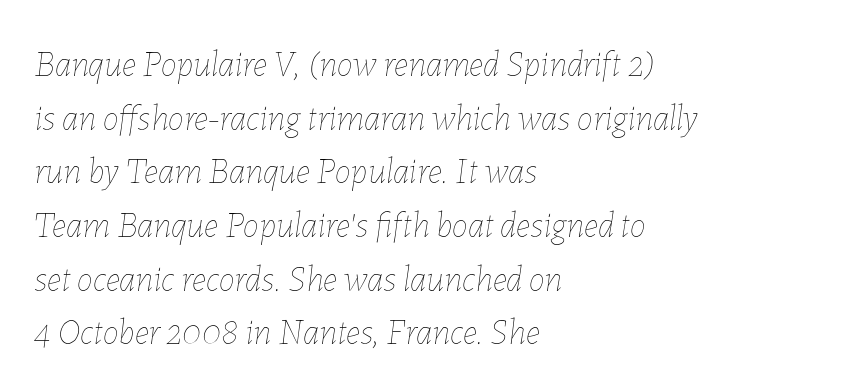
Q: Is the text bold? A: No.
Q: Is the text italic (slanted)? A: Yes, it leans right by about 7 degrees.
Q: Is the text underlined? A: No.
Q: How is the paragraph aligned? A: Left-aligned.
Q: Is the spacing between letters normal or unusually wide? A: Normal.
Q: Is the spacing between lines tight, normal or loose? A: Normal.
Q: Width (condensed, normal, or wide)? A: Normal.
Q: Stroke contrast? A: Low.
Q: x-height? A: Medium.
Q: Monospaced? A: No.
